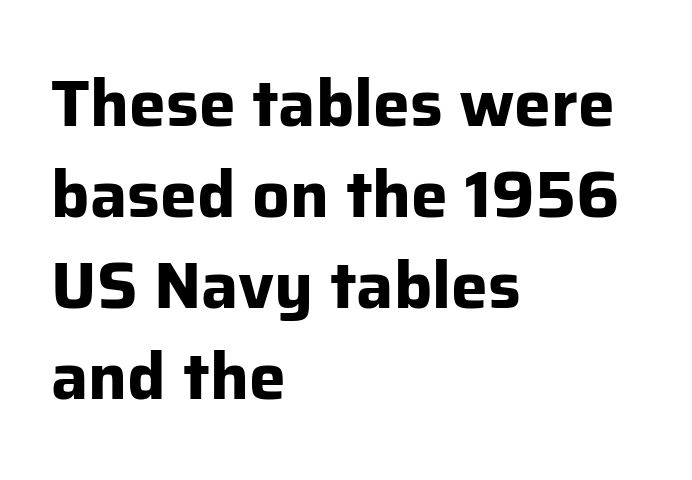
The image shows 66 px bold sans-serif type, upright; set left-aligned, normal line spacing (1.38x), normal letter spacing, not underlined; low stroke contrast and a medium x-height.
